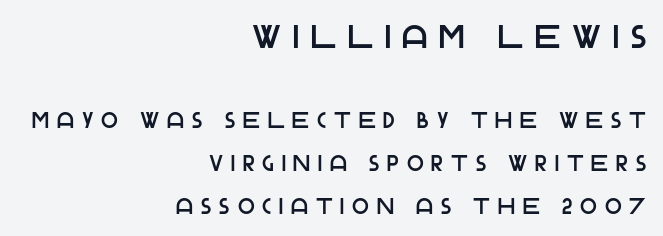
Observe the wide spacing: letters keep a clear distance from each other. The lettering holds an erect, upright posture throughout. If you squint, the top block still reads clearly — it's the larger of the two. Serif or sans? Sans — the stroke terminals are bare.
